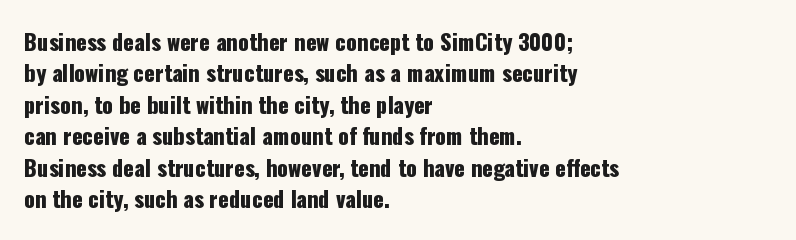
{"italic": "no", "underline": "no", "align": "left", "line_spacing": "normal", "line_spacing_ratio": 1.43, "letter_spacing": "normal", "letter_spacing_em": 0.0, "glyph_px": 22}
